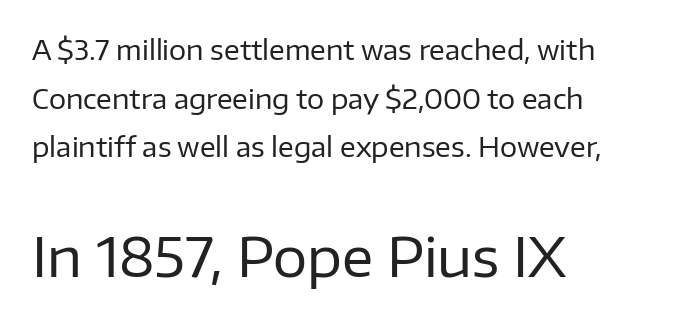
Weight: regular or lighter. Check where the strokes stop: nothing finishes them off — pure sans. Each letter keeps its own natural width here, so spacing adapts to shape. Clear beneath every line of the passage. Every character sits straight up, as roman type does. Is the block centered? No — it sits flush against the left margin.
